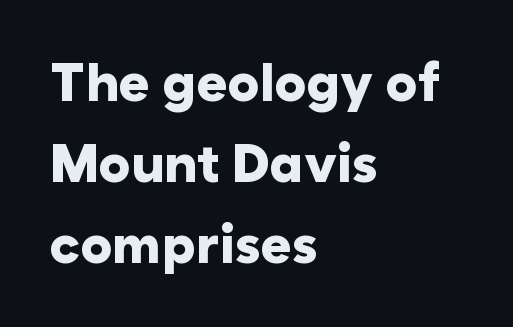
How are the letters spaced? Ordinarily, with no added tracking. Serifs: no, the terminals of the letterforms are clean. Thick stems and heavy bowls — unmistakably bold. Descenders are the only things crossing below the line. A typesetter would call this proportional, since set widths differ per character. Layout note: lines flush left.
